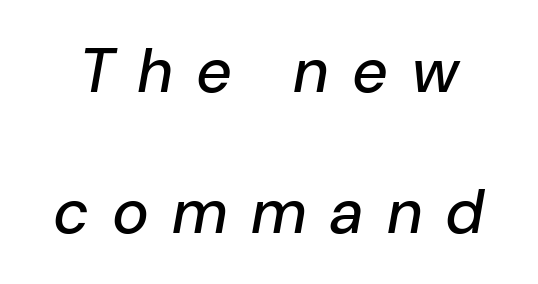
{"italic": "yes", "lean": "right", "slant_degrees": 10, "width": "normal", "stroke_contrast": "low", "x_height": "medium", "monospaced": "no", "underline": "no", "line_spacing": "loose", "line_spacing_ratio": 2.28, "letter_spacing": "wide", "letter_spacing_em": 0.4, "glyph_px": 62}
